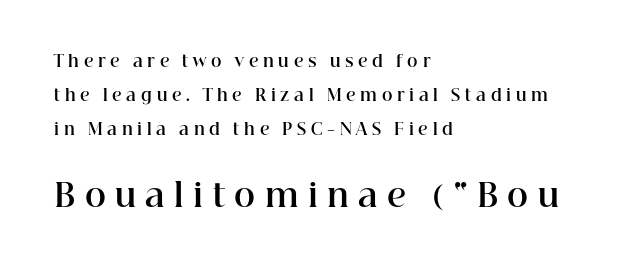
Q: Is the text bold? A: Yes.
Q: Is the text italic (slanted)? A: No, it is upright.
Q: Is the typeface a serif or a sans-serif typeface? A: Serif.
Q: Is the text underlined? A: No.
Q: How is the paragraph aligned? A: Left-aligned.
Q: Is the spacing between letters normal or unusually wide? A: Unusually wide.
Q: Is the spacing between lines tight, normal or loose? A: Loose.
Q: Which block of text is set in a larger size, the first (top) or the second (bottom)? A: The second (bottom) one.
Q: Width (condensed, normal, or wide)? A: Normal.
Q: Stroke contrast? A: High.
Q: x-height? A: Medium.
Q: Monospaced? A: No.
